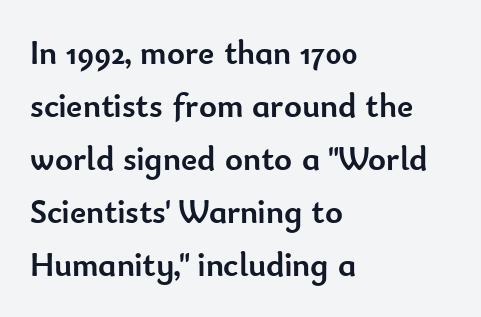
The tracking reads as untouched default to a designer's eye. Rendered with straight, roman letterforms. The rendering shows plain stroke endings on the letterforms — a sans-serif design. This rendering uses left alignment, leaving the right contour irregular. A typesetter would call this proportional, since set widths differ per character.
